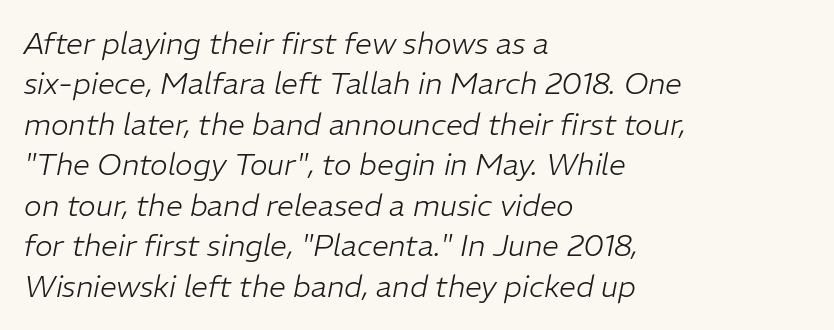
The image shows 30 px light type, italic (leaning right); set left-aligned, normal line spacing (1.35x), normal letter spacing, not underlined; low stroke contrast and a medium x-height.
